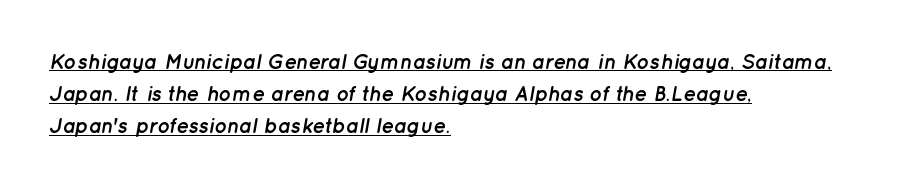
Q: Is the text bold? A: Yes.
Q: Is the text italic (slanted)? A: Yes, it leans right by about 12 degrees.
Q: Is the text underlined? A: Yes.
Q: How is the paragraph aligned? A: Left-aligned.
Q: Is the spacing between letters normal or unusually wide? A: Normal.
Q: Is the spacing between lines tight, normal or loose? A: Normal.
